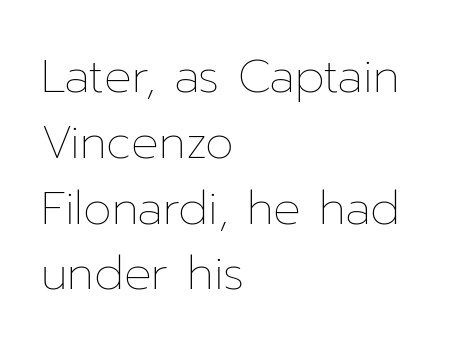
The image shows 46 px thin type, upright; set left-aligned, normal line spacing (1.43x), normal letter spacing, not underlined; low stroke contrast and a medium x-height.
